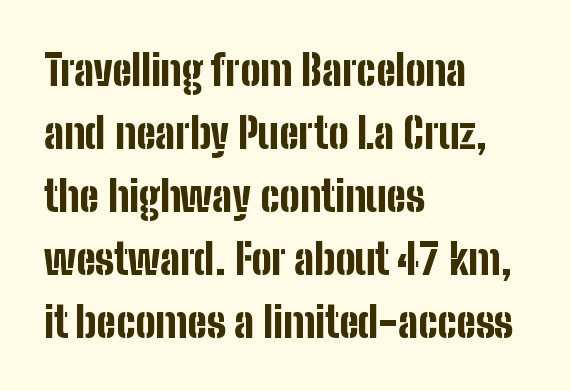
Q: Is the text bold? A: Yes.
Q: Is the text italic (slanted)? A: No, it is upright.
Q: Is the typeface a serif or a sans-serif typeface? A: Sans-serif.
Q: Is the text underlined? A: No.
Q: How is the paragraph aligned? A: Left-aligned.
Q: Is the spacing between letters normal or unusually wide? A: Normal.
Q: Is the spacing between lines tight, normal or loose? A: Normal.
Q: Width (condensed, normal, or wide)? A: Condensed.
Q: Stroke contrast? A: Low.
Q: x-height? A: Medium.
Q: Monospaced? A: No.
